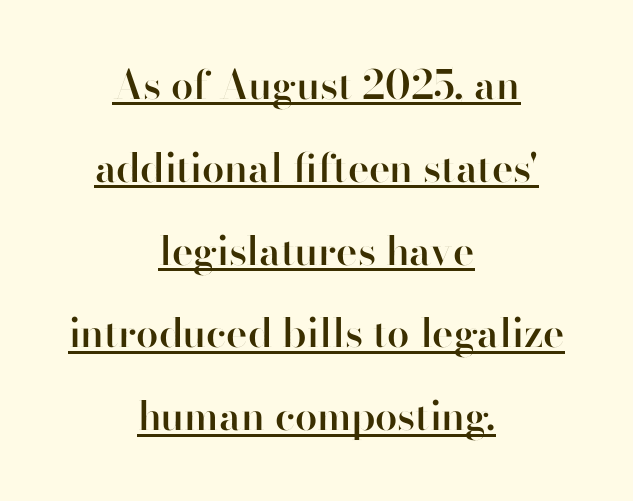
Upright lettering throughout. The face used here is proportionally spaced, like ordinary book or web type. The sample has been set in demibold, a notch under bold. The passage shown is underscored from start to finish.
